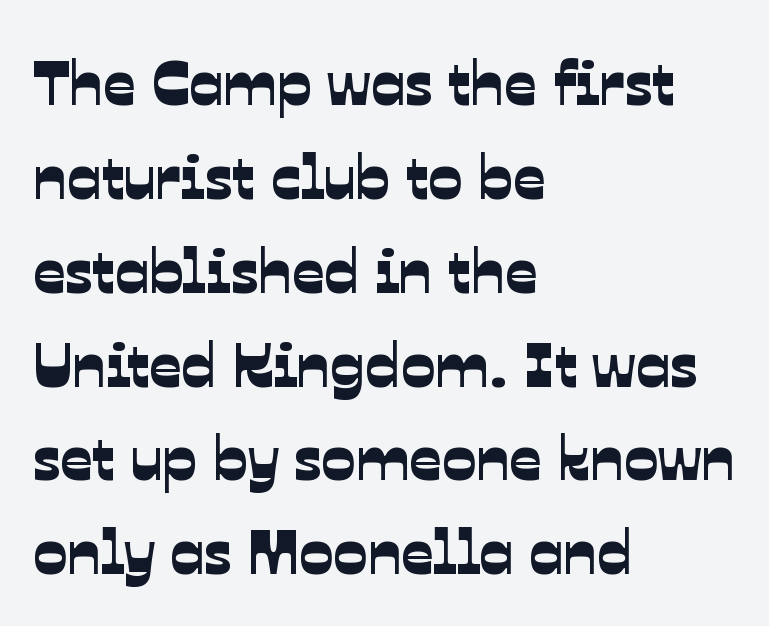
Q: Is the typeface a serif or a sans-serif typeface? A: Sans-serif.
Q: Is the text underlined? A: No.
Q: How is the paragraph aligned? A: Left-aligned.
Q: Is the spacing between letters normal or unusually wide? A: Normal.
Q: Is the spacing between lines tight, normal or loose? A: Normal.
Q: Width (condensed, normal, or wide)? A: Normal.
Q: Stroke contrast? A: Low.
Q: x-height? A: Medium.
Q: Monospaced? A: No.
